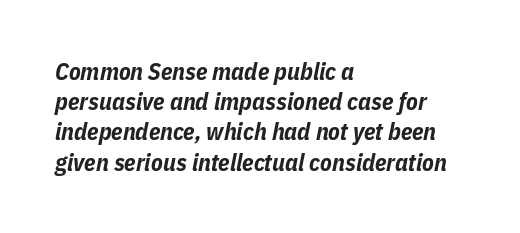
Q: Is the text bold? A: Yes.
Q: Is the text italic (slanted)? A: Yes, it leans right by about 11 degrees.
Q: Is the text underlined? A: No.
Q: How is the paragraph aligned? A: Left-aligned.
Q: Is the spacing between letters normal or unusually wide? A: Normal.
Q: Is the spacing between lines tight, normal or loose? A: Normal.
